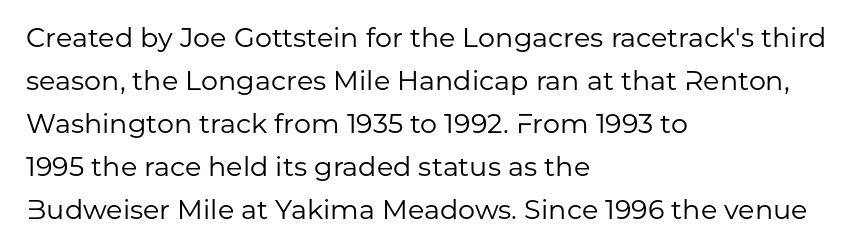
Line beginnings align vertically; line endings do not. Quick note: not italic, upright. No chunkiness to these letters — they're not bold. Default kerning and tracking; the words read as compact shapes.
